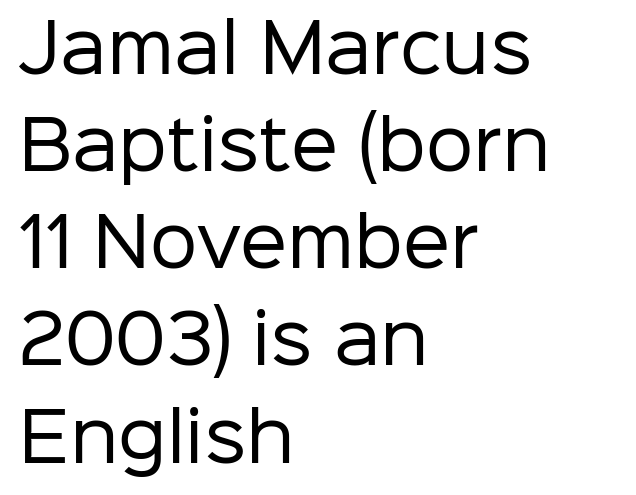
Q: Is the text bold? A: No.
Q: Is the text italic (slanted)? A: No, it is upright.
Q: Is the typeface a serif or a sans-serif typeface? A: Sans-serif.
Q: Is the text underlined? A: No.
Q: How is the paragraph aligned? A: Left-aligned.
Q: Is the spacing between letters normal or unusually wide? A: Normal.
Q: Is the spacing between lines tight, normal or loose? A: Normal.
Q: Width (condensed, normal, or wide)? A: Normal.
Q: Stroke contrast? A: Low.
Q: x-height? A: Medium.
Q: Monospaced? A: No.
